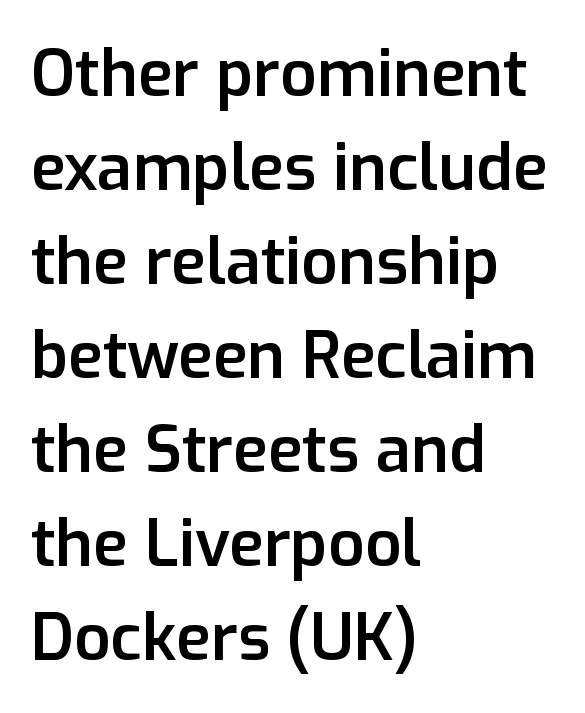
{"serif": "no", "italic": "no", "bold": "semi", "weight": "semibold", "width": "normal", "stroke_contrast": "low", "x_height": "medium", "monospaced": "no", "underline": "no", "align": "left", "line_spacing": "normal", "line_spacing_ratio": 1.47, "letter_spacing": "normal", "letter_spacing_em": 0.0, "glyph_px": 64}
